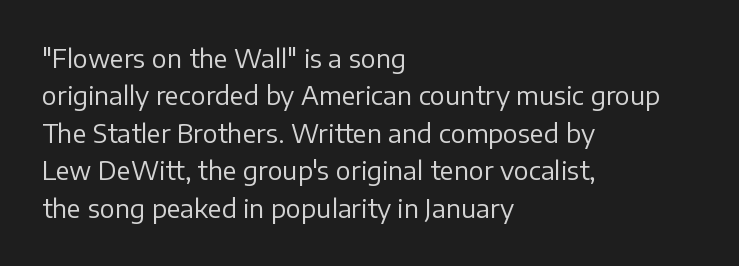
In CSS terms this would be text-align: left. Descenders are the only things crossing below the line. One glance says typical: line gaps are just what's usual. This is the regular roman posture of the typeface.
